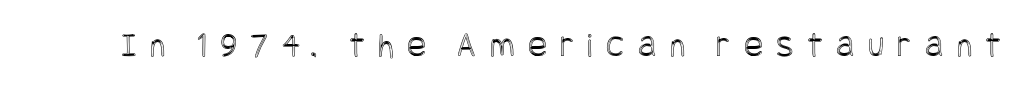
{"italic": "no", "width": "condensed", "x_height": "large", "underline": "no", "letter_spacing": "wide", "letter_spacing_em": 0.37, "glyph_px": 36}
